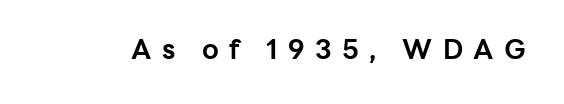
The zone under the glyphs is completely vacant. The tracking jumps out immediately: characters are airy and widely separated. Vertical strokes here are truly vertical. Pretty heavy lettering here — definitely bold.
